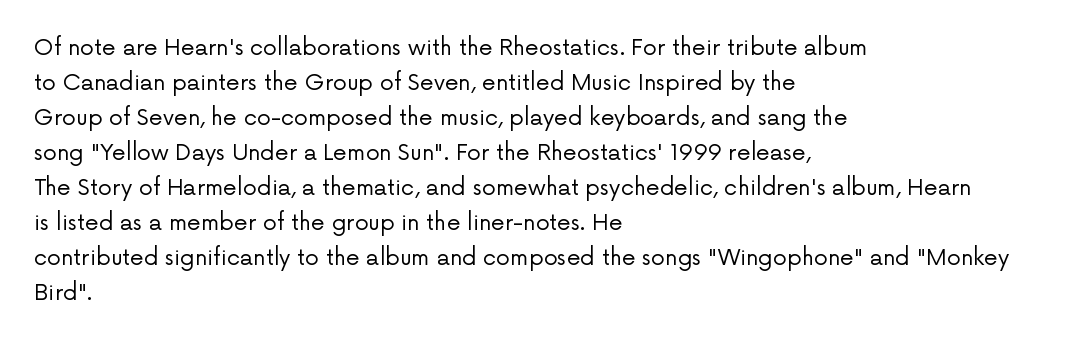
Q: Is the text bold? A: No.
Q: Is the text italic (slanted)? A: No, it is upright.
Q: Is the text underlined? A: No.
Q: How is the paragraph aligned? A: Left-aligned.
Q: Is the spacing between letters normal or unusually wide? A: Normal.
Q: Is the spacing between lines tight, normal or loose? A: Normal.
